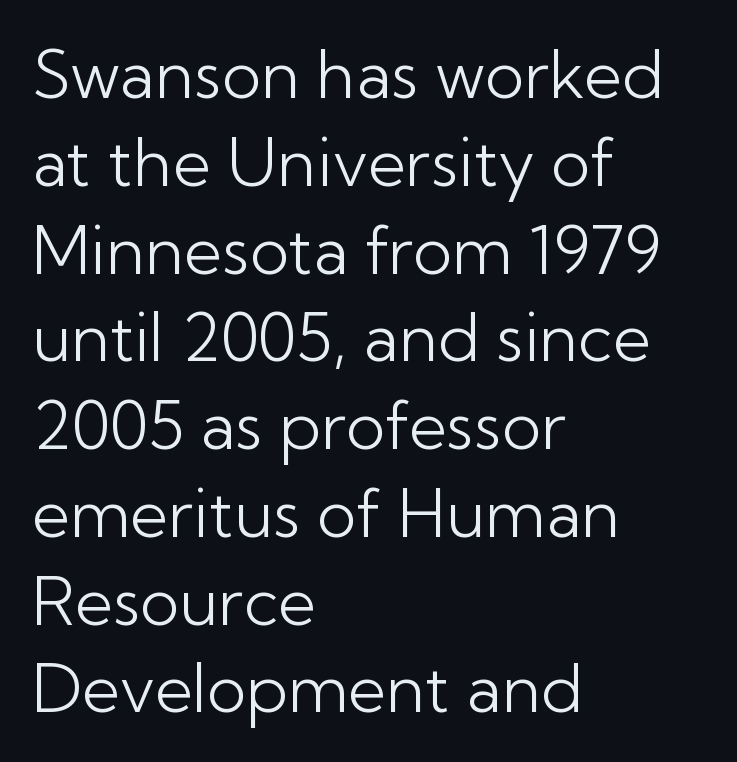
The image shows 66 px light sans-serif type, upright; set left-aligned, normal line spacing (1.33x), normal letter spacing, not underlined; low stroke contrast and a medium x-height.
